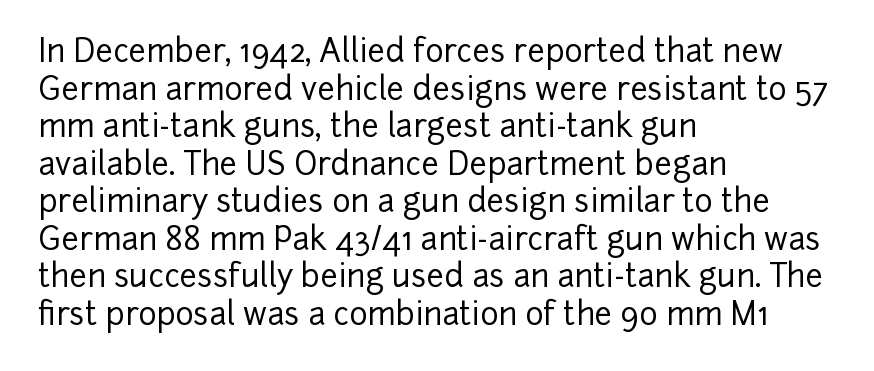
The lettering holds an erect, upright posture throughout. Teacher's note: observe the even left margin — that is flush-left alignment. Tracking here is standard; glyphs follow each other at the usual distance. The words here are not underlined. To sum up the face: it is a sans, with no serifs. Note the varied advance widths — an 'i' is clearly narrower than an 'm'.
